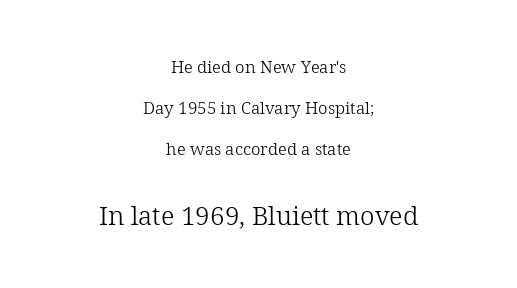
The image shows 26 px text type, upright; set centered, loose line spacing (2.4x), normal letter spacing, not underlined; the second (bottom) block is 1.53x larger.
